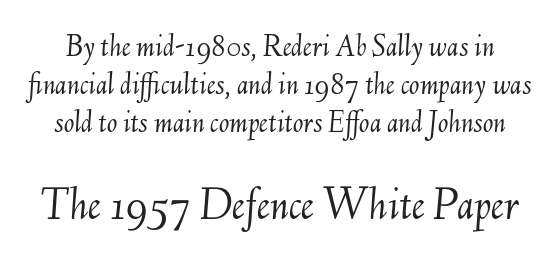
The image shows 46 px light type, italic (leaning right); set line spacing 1.22x, normal letter spacing, not underlined; the second (bottom) block is 1.48x larger; medium stroke contrast and a small x-height.
